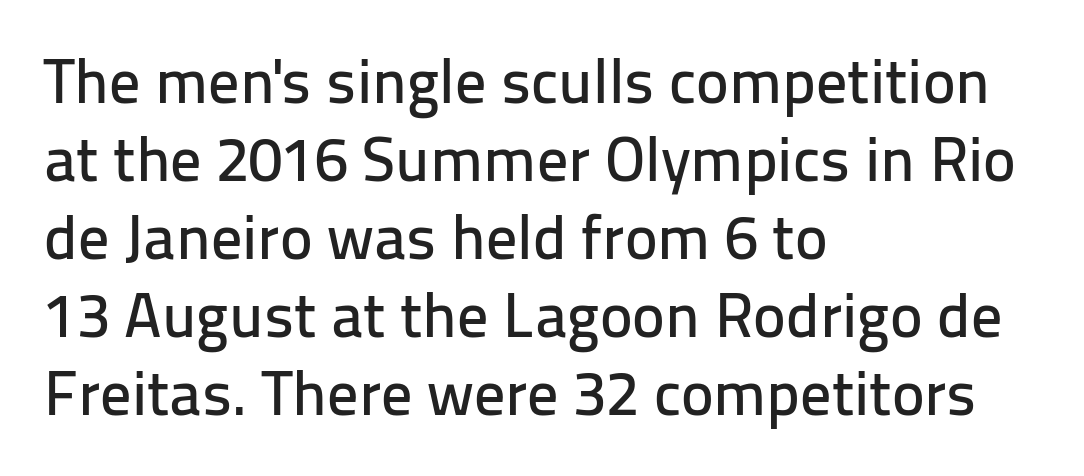
{"serif": "no", "italic": "no", "width": "normal", "stroke_contrast": "low", "x_height": "medium", "monospaced": "no", "underline": "no", "align": "left", "line_spacing": "normal", "line_spacing_ratio": 1.26, "letter_spacing": "normal", "letter_spacing_em": 0.0, "glyph_px": 62}
